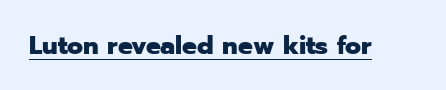
Q: Is the text bold? A: Yes.
Q: Is the text italic (slanted)? A: No, it is upright.
Q: Is the text underlined? A: Yes.
Q: Is the spacing between letters normal or unusually wide? A: Normal.
